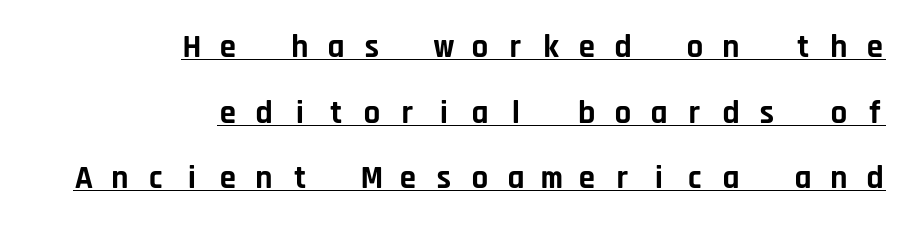
{"serif": "no", "italic": "no", "bold": "yes", "weight": "bold", "width": "normal", "stroke_contrast": "low", "x_height": "large", "monospaced": "yes", "underline": "yes", "align": "right", "line_spacing": "loose", "line_spacing_ratio": 1.99, "letter_spacing": "wide", "letter_spacing_em": 0.49, "glyph_px": 33}
